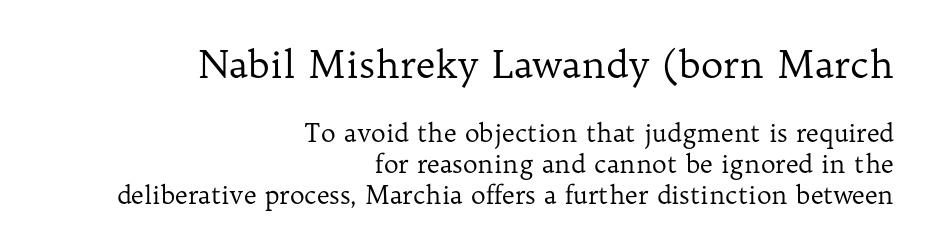
{"serif": "yes", "italic": "no", "bold": "no", "weight": "regular", "width": "normal", "stroke_contrast": "low", "x_height": "medium", "monospaced": "no", "underline": "no", "align": "right", "line_spacing_ratio": 1.23, "letter_spacing": "normal", "letter_spacing_em": 0.0, "larger_block": "first", "size_ratio": 1.52, "glyph_px": 38}
